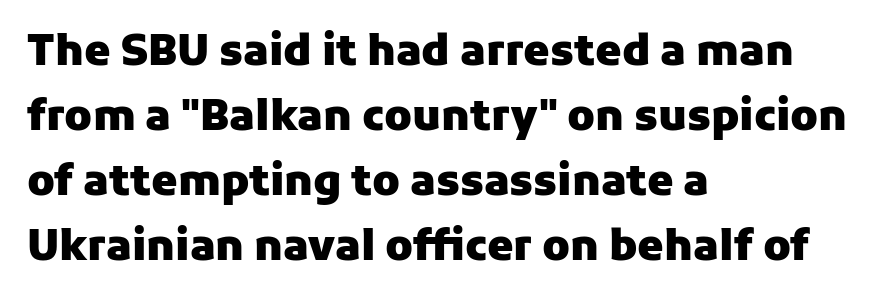
{"serif": "no", "italic": "no", "bold": "yes", "weight": "heavy", "width": "normal", "stroke_contrast": "low", "x_height": "medium", "monospaced": "no", "underline": "no", "align": "left", "line_spacing": "normal", "line_spacing_ratio": 1.55, "letter_spacing": "normal", "letter_spacing_em": 0.0, "glyph_px": 42}
